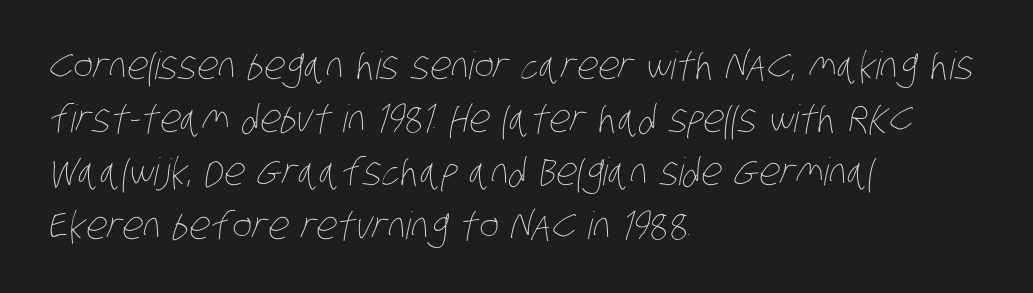
Q: Is the text bold? A: No.
Q: Is the text underlined? A: No.
Q: How is the paragraph aligned? A: Left-aligned.
Q: Is the spacing between letters normal or unusually wide? A: Normal.
Q: Is the spacing between lines tight, normal or loose? A: Normal.
Q: Width (condensed, normal, or wide)? A: Condensed.
Q: Stroke contrast? A: Low.
Q: x-height? A: Large.
Q: Monospaced? A: No.
